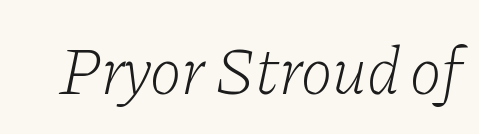
{"serif": "yes", "italic": "yes", "lean": "right", "slant_degrees": 11, "bold": "no", "weight": "light", "width": "normal", "stroke_contrast": "low", "x_height": "medium", "monospaced": "no", "underline": "no", "letter_spacing": "normal", "letter_spacing_em": 0.0, "glyph_px": 67}
